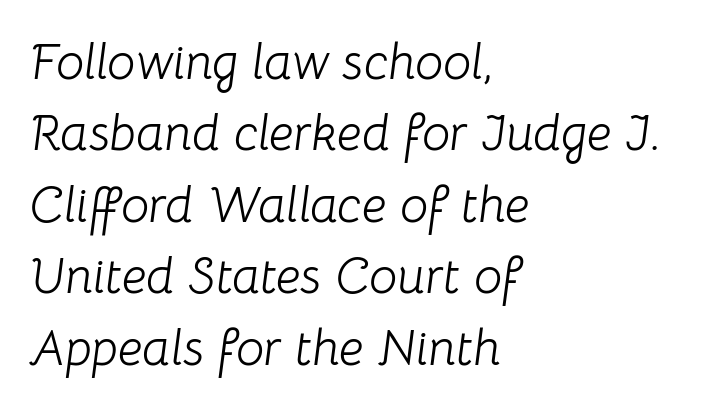
{"italic": "yes", "lean": "right", "slant_degrees": 8, "bold": "no", "weight": "light", "width": "normal", "stroke_contrast": "low", "x_height": "medium", "monospaced": "no", "underline": "no", "align": "left", "line_spacing": "normal", "line_spacing_ratio": 1.43, "letter_spacing": "normal", "letter_spacing_em": 0.0, "glyph_px": 50}
